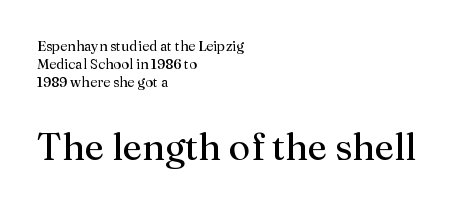
Inter-character spacing is left at the font's built-in metrics. Nobody drew a line under any word here. The lines sit at an ordinary, default distance from one another. Is this a sans? No — the strokes have serifs. Where is the straight margin? On the left.
